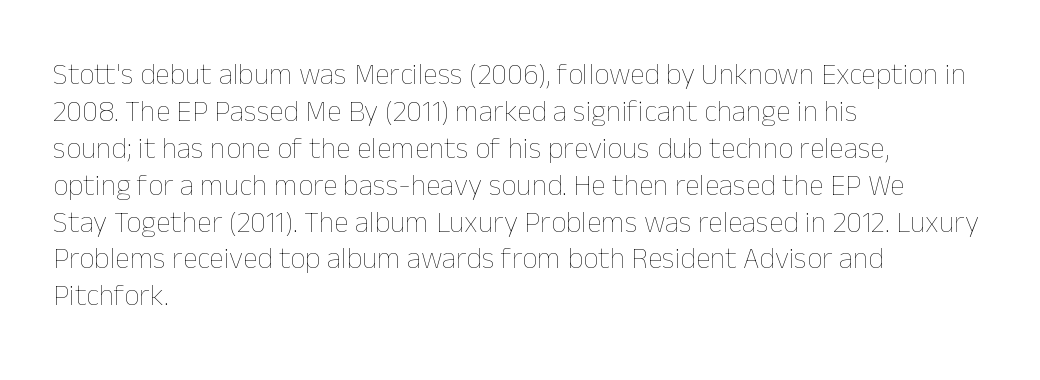
Only glyphs here, with clear space below each row. Here the glyphs are tracked normally, forming tight word shapes. Nope, not italic — everything's standing straight. Teacher's note: observe the even left margin — that is flush-left alignment.
